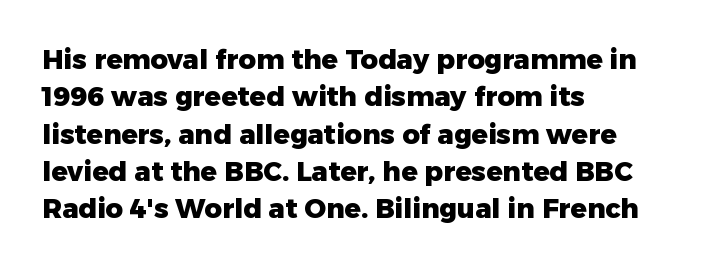
The image shows 27 px bold type, upright; set left-aligned, normal line spacing (1.38x), normal letter spacing, not underlined.
